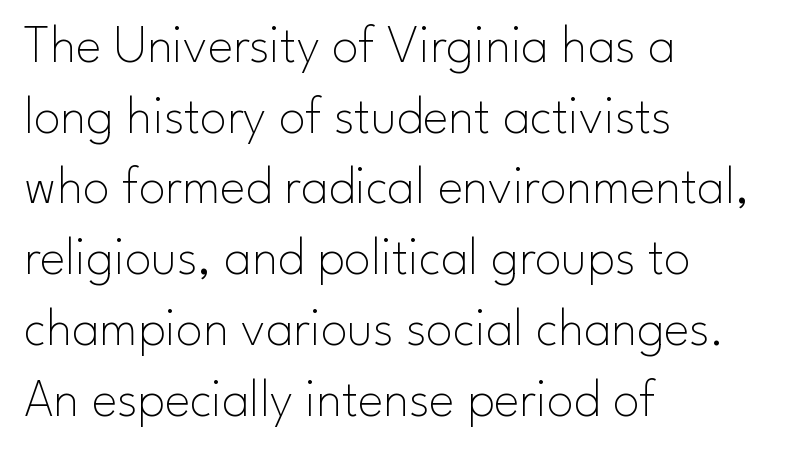
In terms of posture, this sample is upright. Horizontal alignment here is leftward, the default for most running prose. Is this a fixed-width face? No — the glyphs have proportional, varying widths. Typographically, this falls in the sans-serif category.
